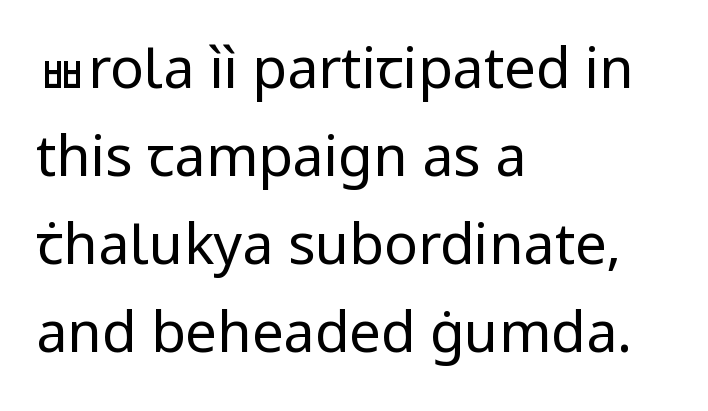
Q: Is the text bold? A: No.
Q: Is the text italic (slanted)? A: No, it is upright.
Q: Is the typeface a serif or a sans-serif typeface? A: Sans-serif.
Q: Is the text underlined? A: No.
Q: How is the paragraph aligned? A: Left-aligned.
Q: Is the spacing between letters normal or unusually wide? A: Normal.
Q: Is the spacing between lines tight, normal or loose? A: Normal.
Q: Width (condensed, normal, or wide)? A: Normal.
Q: Stroke contrast? A: Low.
Q: x-height? A: Medium.
Q: Monospaced? A: No.
